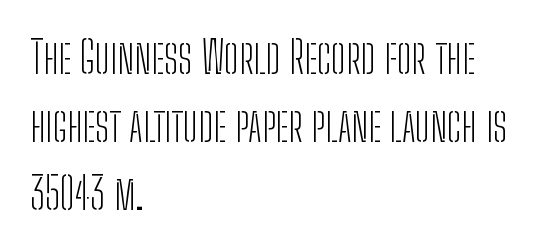
{"serif": "no", "italic": "no", "bold": "no", "weight": "light", "width": "condensed", "stroke_contrast": "low", "x_height": "medium", "monospaced": "no", "underline": "no", "align": "left", "line_spacing": "normal", "line_spacing_ratio": 1.55, "letter_spacing": "normal", "letter_spacing_em": 0.0, "glyph_px": 44}
